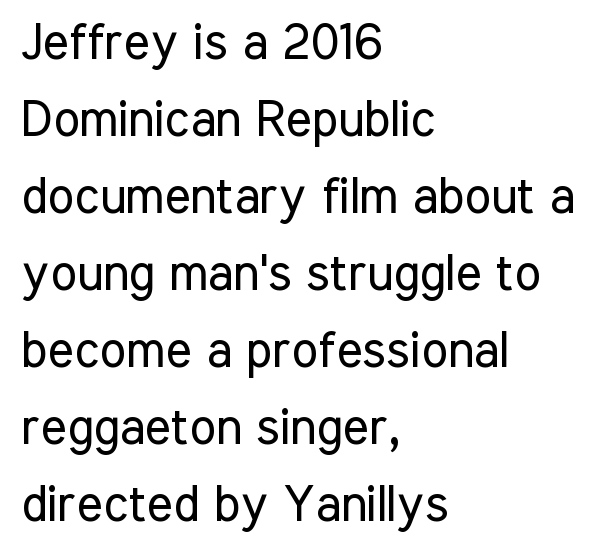
The zone under the glyphs is completely vacant. Observe the absence of serifs on each vertical stroke in this sample. A typesetter would call this zero additional tracking. Successive baselines arrive at the customary interval.
